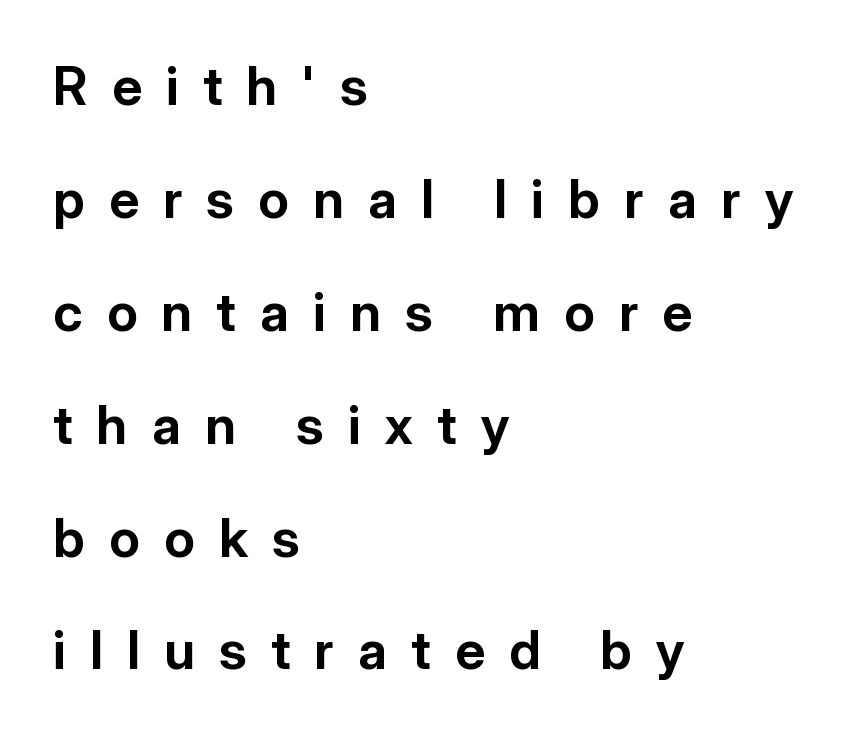
The image shows 53 px bold sans-serif type, upright; set left-aligned, loose line spacing (2.13x), unusually wide letter spacing (+0.46 em), not underlined; low stroke contrast and a medium x-height.
